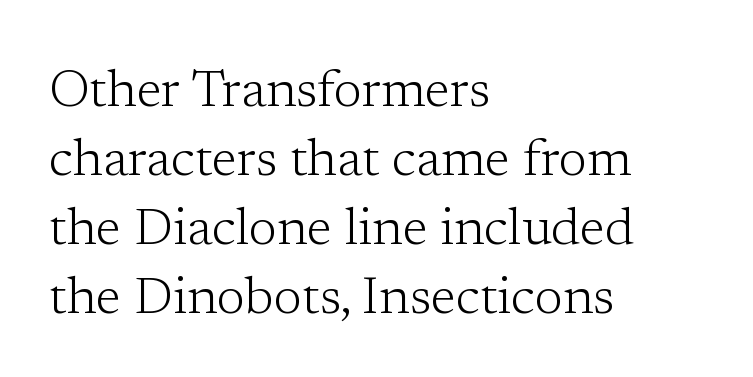
{"serif": "yes", "italic": "no", "bold": "no", "weight": "light", "width": "normal", "stroke_contrast": "low", "x_height": "medium", "monospaced": "no", "underline": "no", "align": "left", "line_spacing": "normal", "line_spacing_ratio": 1.33, "letter_spacing": "normal", "letter_spacing_em": 0.0, "glyph_px": 52}
